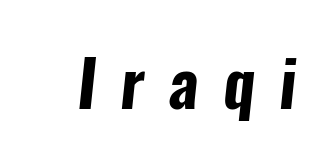
Q: Is the text bold? A: Yes.
Q: Is the typeface a serif or a sans-serif typeface? A: Sans-serif.
Q: Is the text underlined? A: No.
Q: Is the spacing between letters normal or unusually wide? A: Unusually wide.
Q: Width (condensed, normal, or wide)? A: Condensed.
Q: Stroke contrast? A: Low.
Q: x-height? A: Medium.
Q: Monospaced? A: No.
